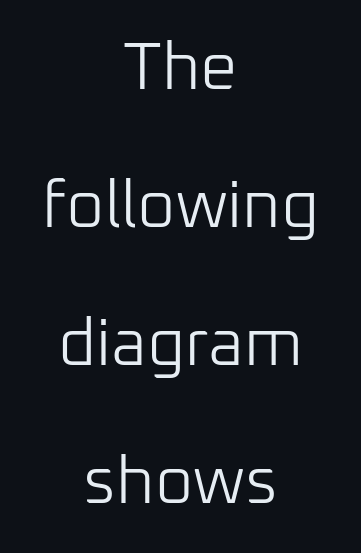
Think standard paragraph weight, or any step lighter than that. The face used here is proportionally spaced, like ordinary book or web type. Italic: no, the glyphs are upright roman. Glance below the letters and you will spot only blank space.
